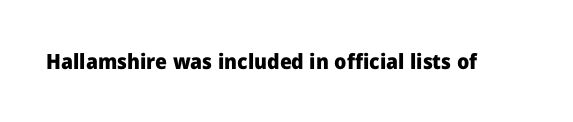
Q: Is the text bold? A: Yes.
Q: Is the text italic (slanted)? A: No, it is upright.
Q: Is the text underlined? A: No.
Q: Is the spacing between letters normal or unusually wide? A: Normal.
